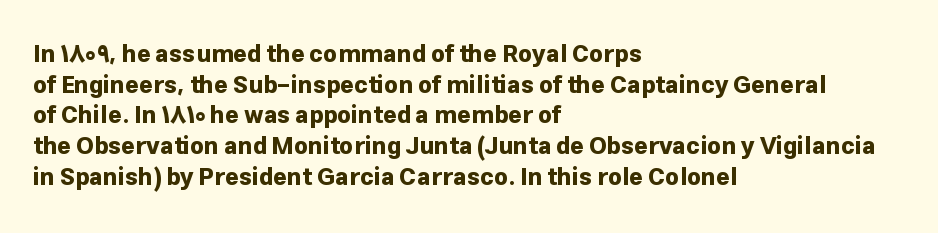
Summary of weight: heavy, a full bold. Tracking value appears to be zero — textbook default spacing. No italicization has been applied; the sample stays upright. The words here are not underlined. A normal amount of white space separates one row of letters from the next.
